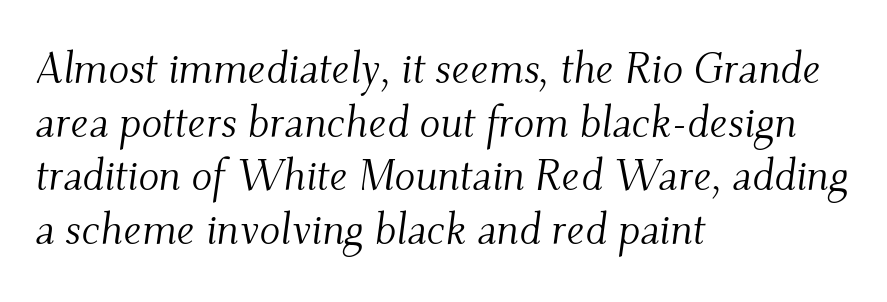
{"serif": "yes", "italic": "yes", "lean": "right", "slant_degrees": 9, "bold": "no", "weight": "light", "width": "normal", "stroke_contrast": "medium", "x_height": "small", "monospaced": "no", "underline": "no", "align": "left", "line_spacing": "normal", "line_spacing_ratio": 1.25, "letter_spacing": "normal", "letter_spacing_em": 0.0, "glyph_px": 43}
